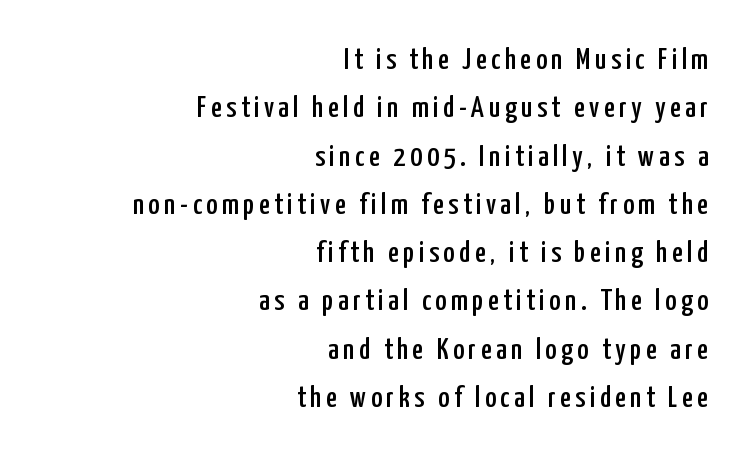
Q: Is the text italic (slanted)? A: No, it is upright.
Q: Is the typeface a serif or a sans-serif typeface? A: Sans-serif.
Q: Is the text underlined? A: No.
Q: How is the paragraph aligned? A: Right-aligned.
Q: Is the spacing between lines tight, normal or loose? A: Normal.
Q: Width (condensed, normal, or wide)? A: Condensed.
Q: Stroke contrast? A: Low.
Q: x-height? A: Medium.
Q: Monospaced? A: No.
